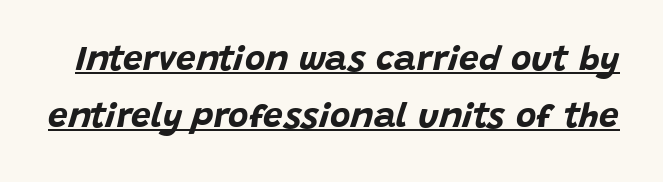
The image shows 35 px bold type, italic (leaning right); set normal line spacing (1.64x), normal letter spacing, underlined; low stroke contrast and a large x-height.
